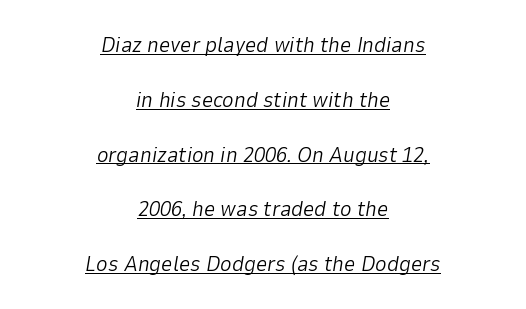
{"italic": "yes", "lean": "right", "slant_degrees": 9, "bold": "no", "underline": "yes", "align": "center", "line_spacing": "loose", "line_spacing_ratio": 2.49, "letter_spacing": "normal", "letter_spacing_em": 0.0, "glyph_px": 22}
